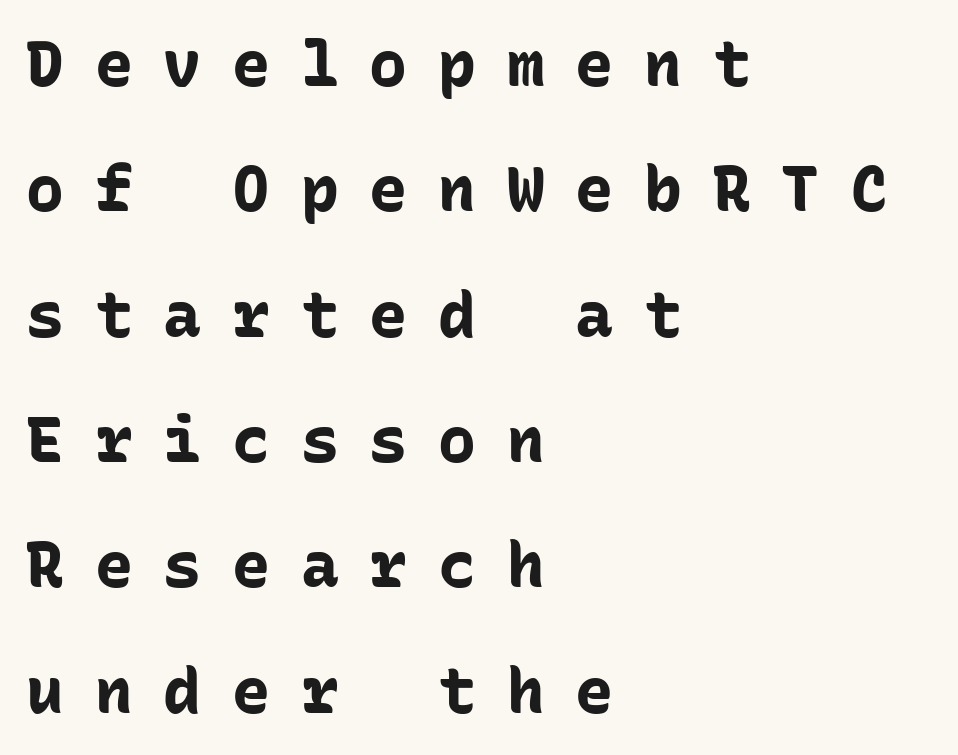
These lines are set flush left with a ragged right edge. Letter spacing: wide. Italic: no, the glyphs are upright roman. Is this a fixed-width face? Yes — each glyph sits in an identical cell.
